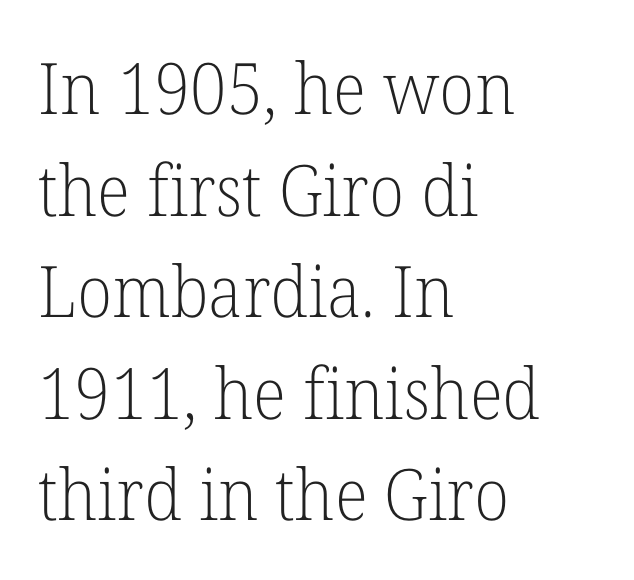
Q: Is the text bold? A: No.
Q: Is the text italic (slanted)? A: No, it is upright.
Q: Is the typeface a serif or a sans-serif typeface? A: Serif.
Q: Is the text underlined? A: No.
Q: How is the paragraph aligned? A: Left-aligned.
Q: Is the spacing between letters normal or unusually wide? A: Normal.
Q: Is the spacing between lines tight, normal or loose? A: Normal.
Q: Width (condensed, normal, or wide)? A: Normal.
Q: Stroke contrast? A: Low.
Q: x-height? A: Medium.
Q: Monospaced? A: No.
